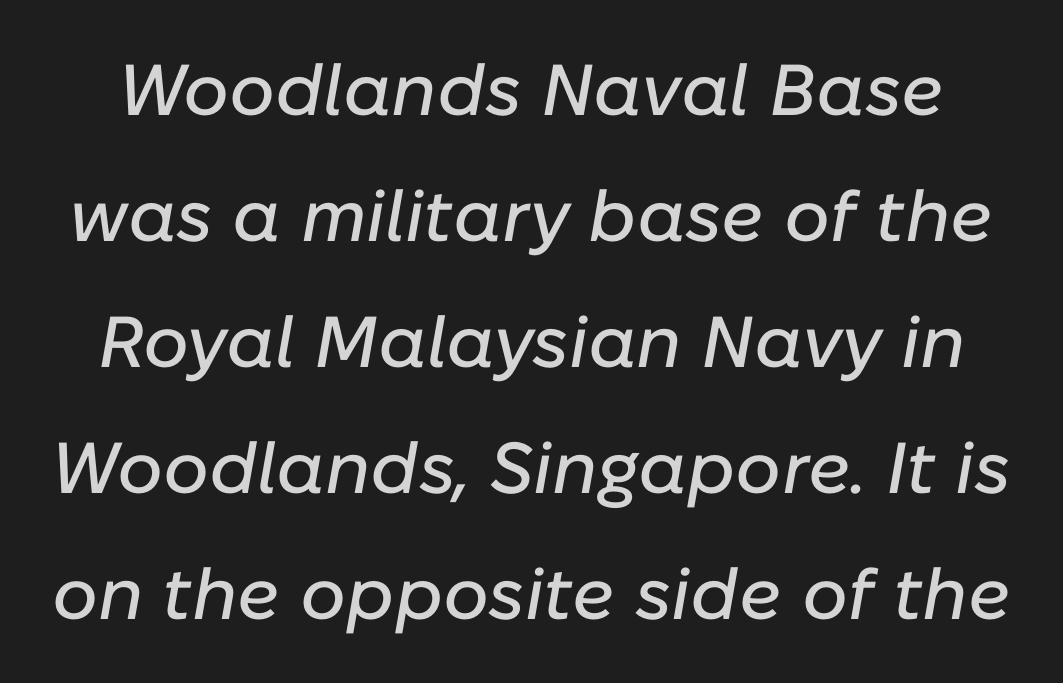
The image shows 72 px text type, italic (leaning right); set line spacing 1.75x, normal letter spacing, not underlined; low stroke contrast and a medium x-height.
